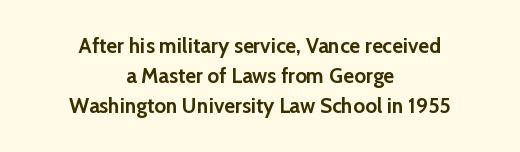
The image shows 21 px bold type, upright; set centered, normal line spacing (1.44x), normal letter spacing, not underlined.
